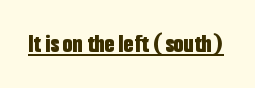
{"italic": "no", "bold": "yes", "underline": "yes", "letter_spacing": "normal", "letter_spacing_em": 0.0, "glyph_px": 26}
